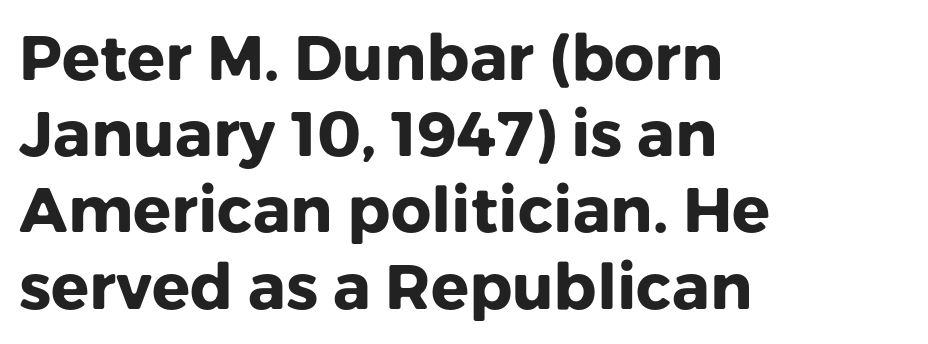
{"serif": "no", "italic": "no", "bold": "yes", "weight": "heavy", "width": "normal", "stroke_contrast": "low", "x_height": "medium", "monospaced": "no", "underline": "no", "align": "left", "line_spacing_ratio": 1.21, "letter_spacing": "normal", "letter_spacing_em": 0.0, "glyph_px": 63}
